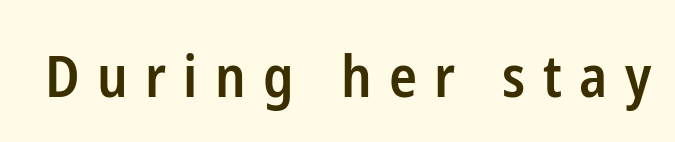
The image shows 58 px semibold, condensed sans-serif type, upright; set unusually wide letter spacing (+0.3 em), not underlined; low stroke contrast and a medium x-height.
